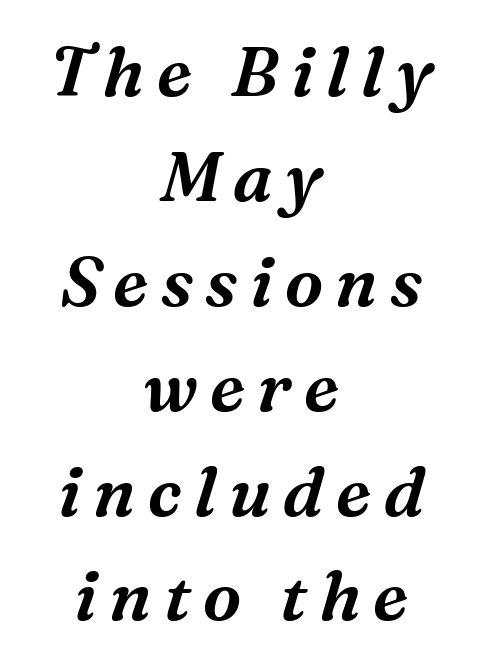
The image shows 69 px serif type, italic (leaning right); set centered, normal line spacing (1.52x), not underlined; medium stroke contrast and a medium x-height.
